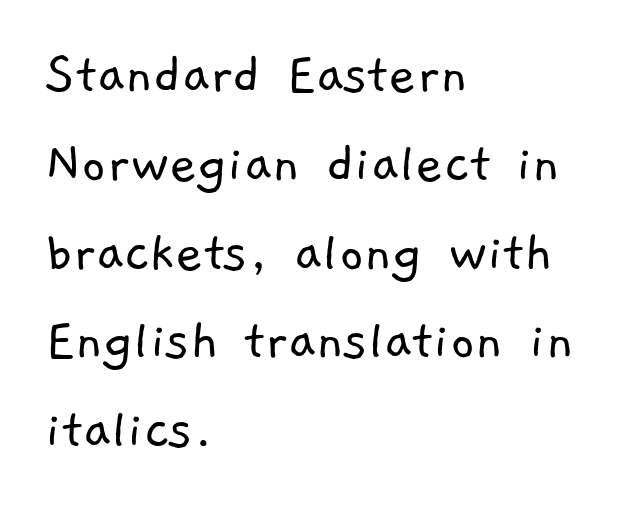
Stroke terminals: plain, sans-serif. Honestly, the row spacing looks completely unremarkable. Proportional: the letters do not fall into vertical columns. Teacher's note: observe the even left margin — that is flush-left alignment.
